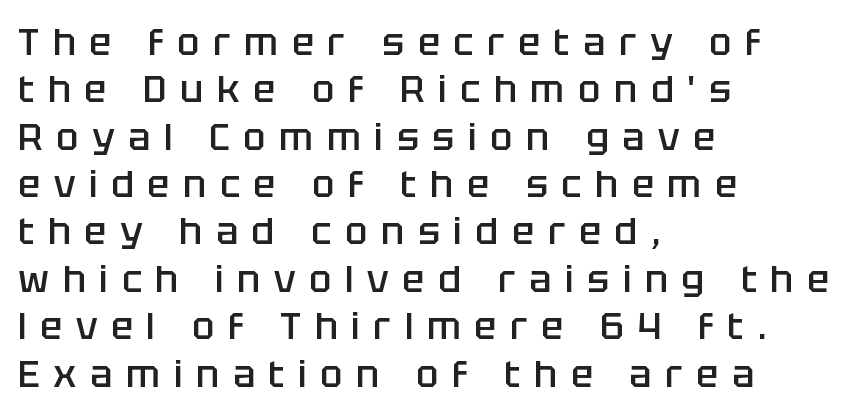
Q: Is the text bold? A: Semi-bold.
Q: Is the text italic (slanted)? A: No, it is upright.
Q: Is the typeface a serif or a sans-serif typeface? A: Sans-serif.
Q: Is the text underlined? A: No.
Q: How is the paragraph aligned? A: Left-aligned.
Q: Is the spacing between letters normal or unusually wide? A: Unusually wide.
Q: Is the spacing between lines tight, normal or loose? A: Normal.
Q: Width (condensed, normal, or wide)? A: Normal.
Q: Stroke contrast? A: Low.
Q: x-height? A: Large.
Q: Monospaced? A: No.
